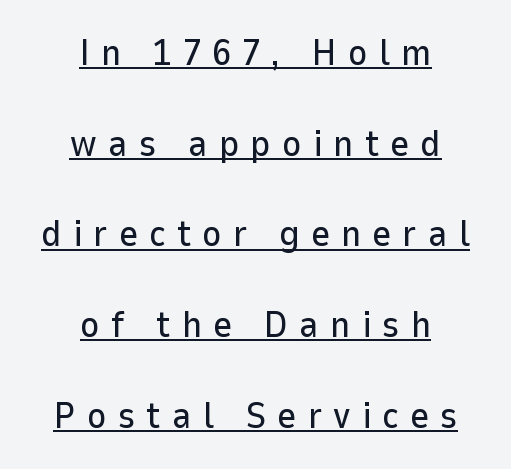
{"serif": "no", "italic": "no", "width": "normal", "stroke_contrast": "low", "x_height": "medium", "monospaced": "no", "underline": "yes", "align": "center", "line_spacing": "loose", "line_spacing_ratio": 2.45, "letter_spacing": "wide", "letter_spacing_em": 0.3, "glyph_px": 37}
